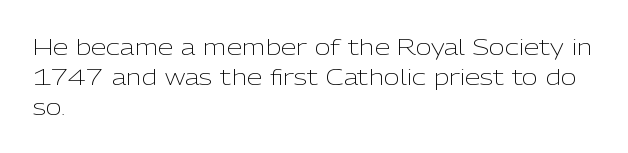
The image shows 22 px text type, upright; set left-aligned, normal line spacing (1.36x), normal letter spacing, not underlined.
